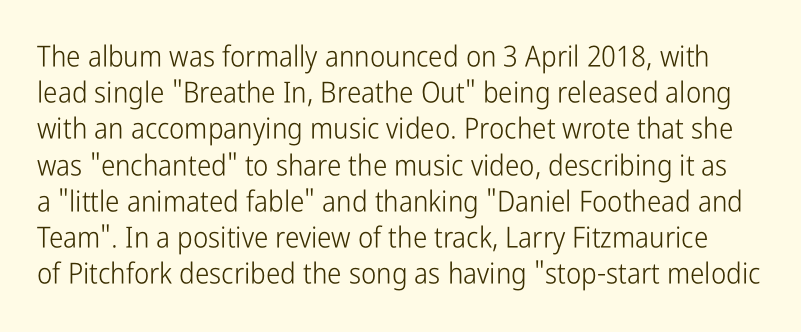
{"serif": "no", "italic": "no", "bold": "no", "weight": "light", "width": "condensed", "stroke_contrast": "low", "x_height": "medium", "monospaced": "no", "underline": "no", "line_spacing": "normal", "line_spacing_ratio": 1.25, "letter_spacing": "normal", "letter_spacing_em": 0.0, "glyph_px": 29}
